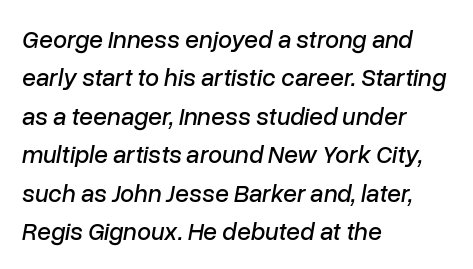
Q: Is the text italic (slanted)? A: Yes, it leans right by about 10 degrees.
Q: Is the text underlined? A: No.
Q: How is the paragraph aligned? A: Left-aligned.
Q: Is the spacing between letters normal or unusually wide? A: Normal.
Q: Is the spacing between lines tight, normal or loose? A: Normal.
